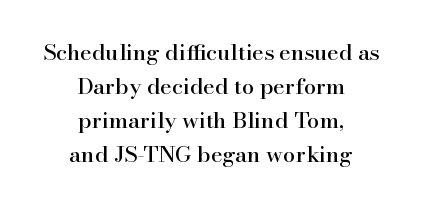
Plain, unruled lines of type. Leading matches the norm, producing a regular column. Unlike italic type, these characters show no tilt at all. The letters sit at their default tracking, neither squeezed nor spread.
